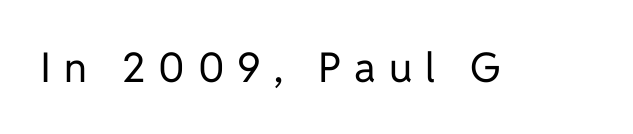
Q: Is the text bold? A: No.
Q: Is the text italic (slanted)? A: No, it is upright.
Q: Is the typeface a serif or a sans-serif typeface? A: Sans-serif.
Q: Is the text underlined? A: No.
Q: Is the spacing between letters normal or unusually wide? A: Unusually wide.
Q: Width (condensed, normal, or wide)? A: Normal.
Q: Stroke contrast? A: Low.
Q: x-height? A: Medium.
Q: Monospaced? A: No.
